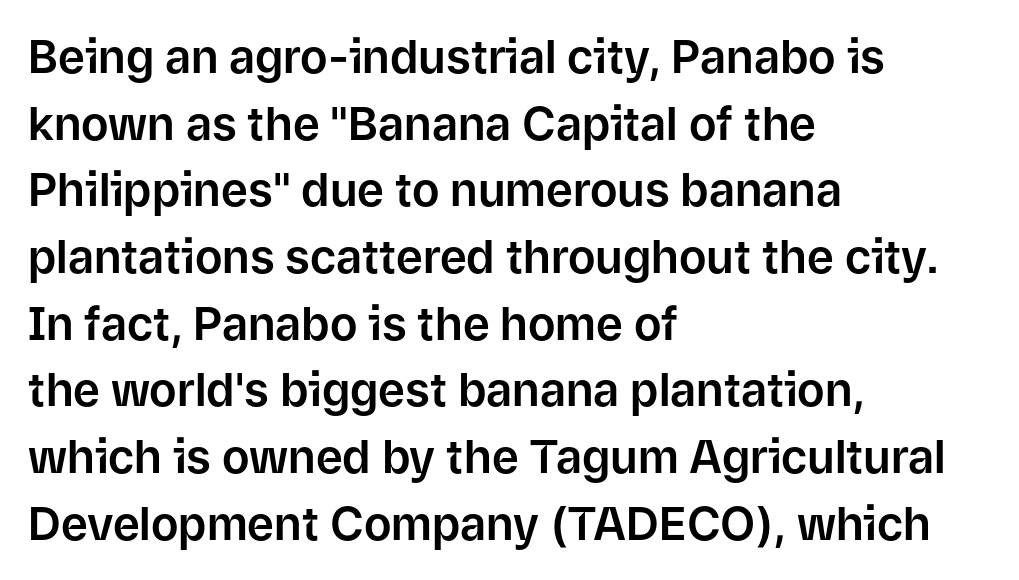
Q: Is the text italic (slanted)? A: No, it is upright.
Q: Is the typeface a serif or a sans-serif typeface? A: Sans-serif.
Q: Is the text underlined? A: No.
Q: How is the paragraph aligned? A: Left-aligned.
Q: Is the spacing between letters normal or unusually wide? A: Normal.
Q: Is the spacing between lines tight, normal or loose? A: Normal.
Q: Width (condensed, normal, or wide)? A: Normal.
Q: Stroke contrast? A: Low.
Q: x-height? A: Medium.
Q: Monospaced? A: No.
